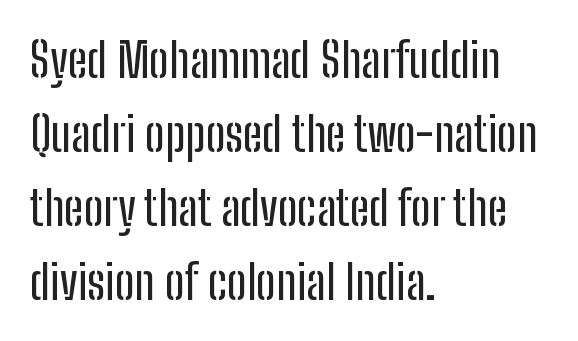
{"serif": "no", "italic": "no", "width": "condensed", "stroke_contrast": "low", "x_height": "medium", "monospaced": "no", "underline": "no", "align": "left", "line_spacing": "normal", "line_spacing_ratio": 1.54, "letter_spacing": "normal", "letter_spacing_em": 0.0, "glyph_px": 48}
